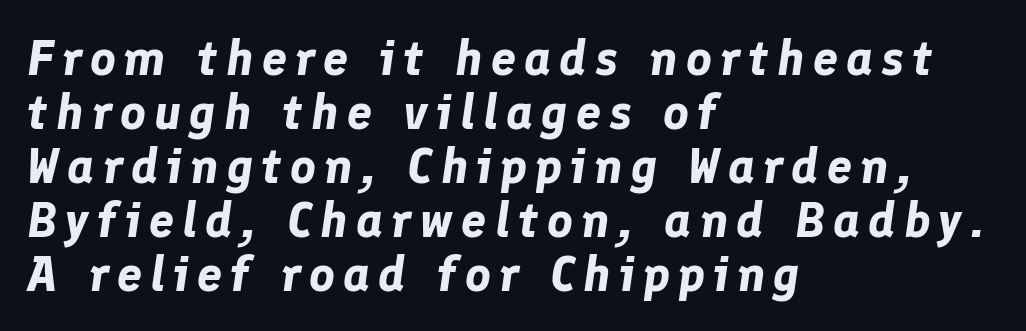
Q: Is the text bold? A: Yes.
Q: Is the text italic (slanted)? A: Yes, it leans right by about 8 degrees.
Q: Is the text underlined? A: No.
Q: How is the paragraph aligned? A: Left-aligned.
Q: Is the spacing between lines tight, normal or loose? A: Tight.
Q: Width (condensed, normal, or wide)? A: Normal.
Q: Stroke contrast? A: Low.
Q: x-height? A: Medium.
Q: Monospaced? A: No.
